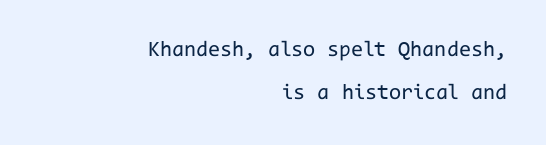
{"italic": "no", "bold": "no", "underline": "no", "align": "right", "line_spacing": "loose", "line_spacing_ratio": 1.97, "letter_spacing": "normal", "letter_spacing_em": 0.0, "glyph_px": 22}
